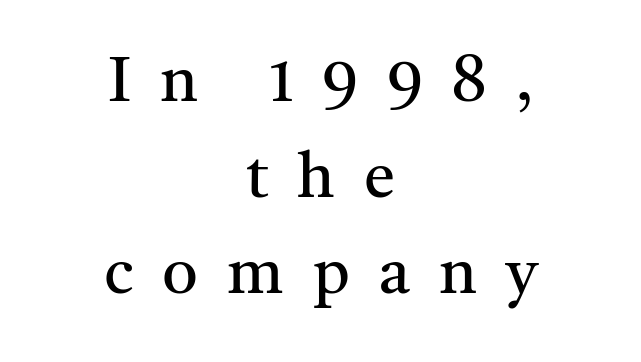
Q: Is the text bold? A: No.
Q: Is the text italic (slanted)? A: No, it is upright.
Q: Is the typeface a serif or a sans-serif typeface? A: Serif.
Q: Is the text underlined? A: No.
Q: How is the paragraph aligned? A: Centered.
Q: Is the spacing between letters normal or unusually wide? A: Unusually wide.
Q: Is the spacing between lines tight, normal or loose? A: Normal.
Q: Width (condensed, normal, or wide)? A: Normal.
Q: Stroke contrast? A: Medium.
Q: x-height? A: Medium.
Q: Monospaced? A: No.
